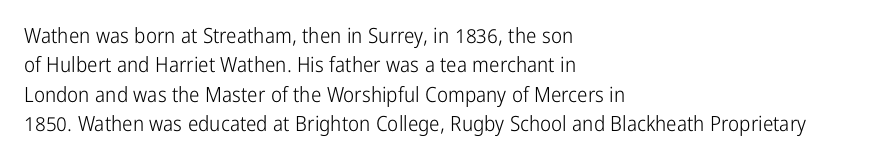
Q: Is the text bold? A: No.
Q: Is the text italic (slanted)? A: No, it is upright.
Q: Is the text underlined? A: No.
Q: How is the paragraph aligned? A: Left-aligned.
Q: Is the spacing between letters normal or unusually wide? A: Normal.
Q: Is the spacing between lines tight, normal or loose? A: Normal.
